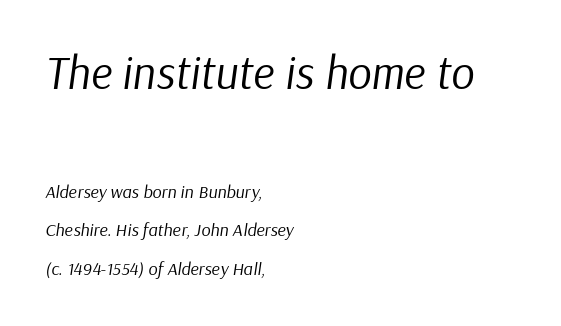
The image shows 46 px regular-weight type, italic (leaning right); set left-aligned, loose line spacing (2.15x), normal letter spacing, not underlined; the first (top) block is 2.56x larger; low stroke contrast and a medium x-height.
